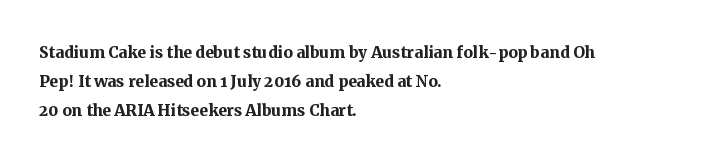
Q: Is the text bold? A: Yes.
Q: Is the text italic (slanted)? A: No, it is upright.
Q: Is the text underlined? A: No.
Q: How is the paragraph aligned? A: Left-aligned.
Q: Is the spacing between letters normal or unusually wide? A: Normal.
Q: Is the spacing between lines tight, normal or loose? A: Normal.
